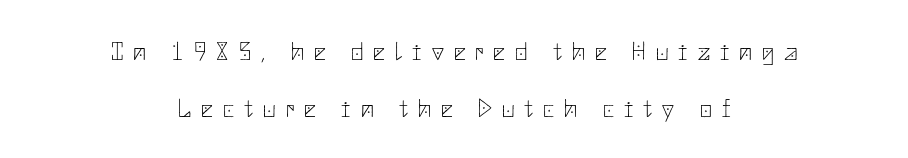
Inter-character spacing is expanded well beyond the font's built-in metrics. The rendering positions every line midway between the sides. Honestly, there is no underline to notice here at all. Vertical strokes here are truly vertical.
